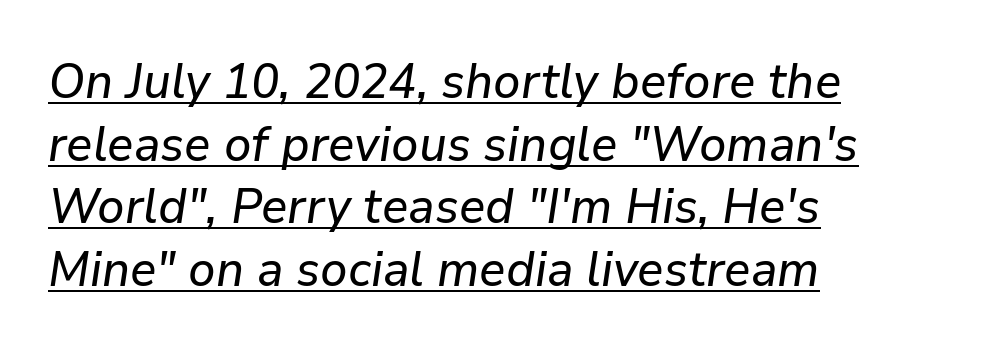
Style check: oblique. The letterforms sit shoulder to shoulder at normal distance. Leading matches the norm, producing a regular column. Students, observe the line beneath the letters — that is underlining. Note the varied advance widths — an 'i' is clearly narrower than an 'm'.
